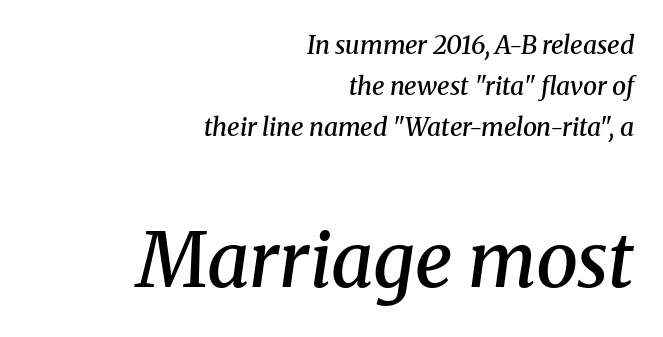
The image shows 75 px semibold serif type, italic (leaning right); set right-aligned, normal line spacing (1.65x), normal letter spacing, not underlined; the second (bottom) block is 3.0x larger; medium stroke contrast and a medium x-height.
